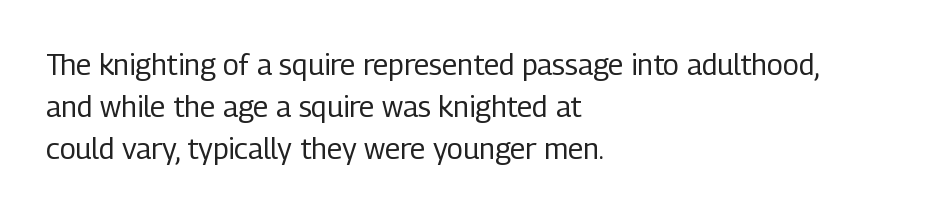
{"serif": "no", "italic": "no", "bold": "no", "weight": "regular", "width": "condensed", "stroke_contrast": "low", "x_height": "medium", "monospaced": "no", "underline": "no", "align": "left", "line_spacing": "normal", "line_spacing_ratio": 1.45, "letter_spacing": "normal", "letter_spacing_em": 0.0, "glyph_px": 29}
